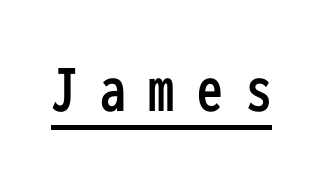
The image shows 69 px condensed sans-serif type, upright, monospaced; set unusually wide letter spacing (+0.33 em), underlined; low stroke contrast and a medium x-height.
